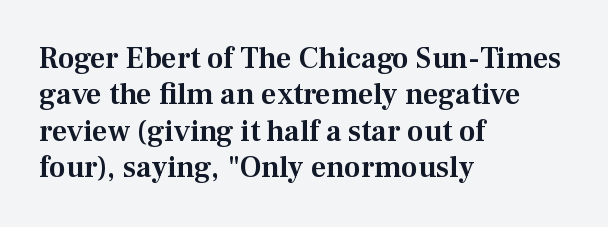
Q: Is the text italic (slanted)? A: No, it is upright.
Q: Is the typeface a serif or a sans-serif typeface? A: Serif.
Q: Is the text underlined? A: No.
Q: How is the paragraph aligned? A: Left-aligned.
Q: Is the spacing between letters normal or unusually wide? A: Normal.
Q: Width (condensed, normal, or wide)? A: Normal.
Q: Stroke contrast? A: Medium.
Q: x-height? A: Medium.
Q: Monospaced? A: No.
